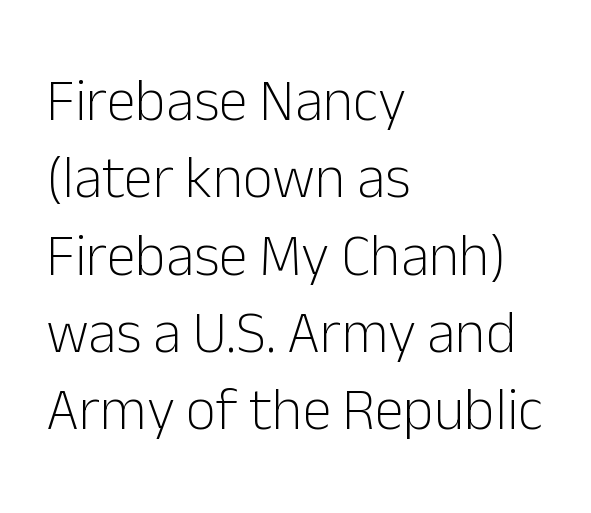
Q: Is the text bold? A: No.
Q: Is the text italic (slanted)? A: No, it is upright.
Q: Is the typeface a serif or a sans-serif typeface? A: Sans-serif.
Q: Is the text underlined? A: No.
Q: How is the paragraph aligned? A: Left-aligned.
Q: Is the spacing between letters normal or unusually wide? A: Normal.
Q: Is the spacing between lines tight, normal or loose? A: Normal.
Q: Width (condensed, normal, or wide)? A: Normal.
Q: Stroke contrast? A: Low.
Q: x-height? A: Medium.
Q: Monospaced? A: No.
